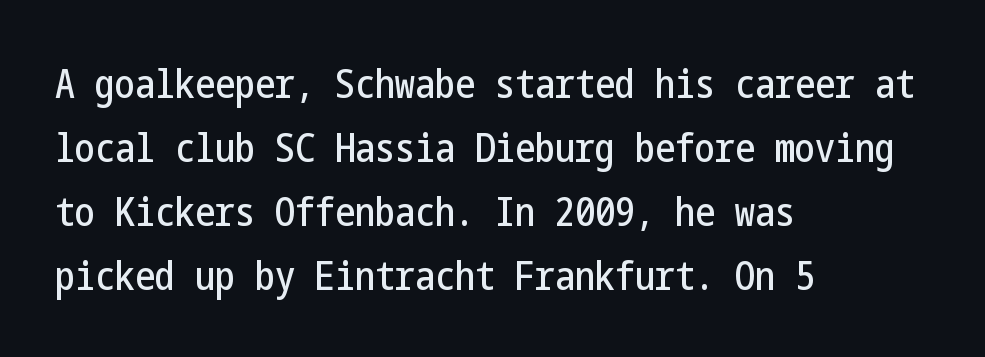
Q: Is the text italic (slanted)? A: No, it is upright.
Q: Is the typeface a serif or a sans-serif typeface? A: Sans-serif.
Q: Is the text underlined? A: No.
Q: How is the paragraph aligned? A: Left-aligned.
Q: Is the spacing between letters normal or unusually wide? A: Normal.
Q: Is the spacing between lines tight, normal or loose? A: Normal.
Q: Width (condensed, normal, or wide)? A: Condensed.
Q: Stroke contrast? A: Low.
Q: x-height? A: Medium.
